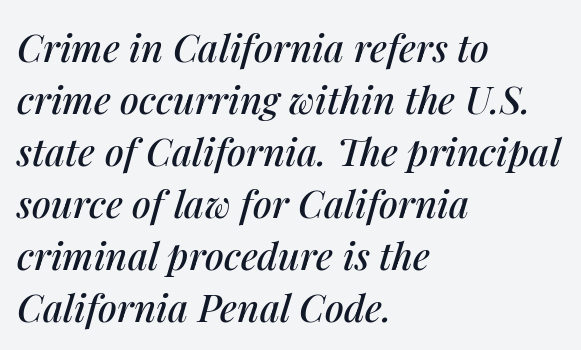
Q: Is the text italic (slanted)? A: Yes, it leans right by about 14 degrees.
Q: Is the text underlined? A: No.
Q: How is the paragraph aligned? A: Left-aligned.
Q: Is the spacing between letters normal or unusually wide? A: Normal.
Q: Is the spacing between lines tight, normal or loose? A: Normal.
Q: Width (condensed, normal, or wide)? A: Normal.
Q: Stroke contrast? A: Medium.
Q: x-height? A: Medium.
Q: Monospaced? A: No.
